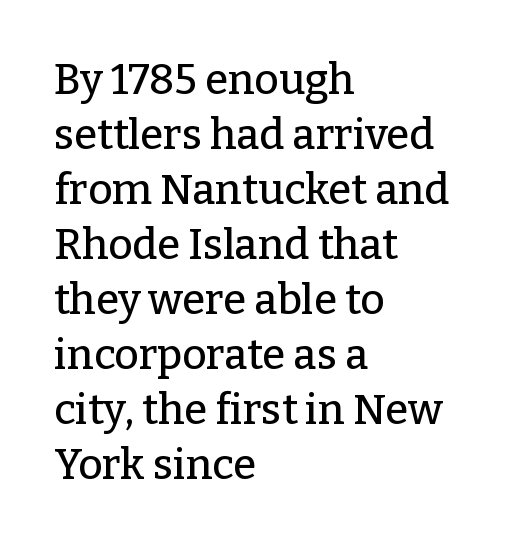
Q: Is the text italic (slanted)? A: No, it is upright.
Q: Is the typeface a serif or a sans-serif typeface? A: Serif.
Q: Is the text underlined? A: No.
Q: How is the paragraph aligned? A: Left-aligned.
Q: Is the spacing between letters normal or unusually wide? A: Normal.
Q: Is the spacing between lines tight, normal or loose? A: Normal.
Q: Width (condensed, normal, or wide)? A: Normal.
Q: Stroke contrast? A: Low.
Q: x-height? A: Medium.
Q: Monospaced? A: No.
